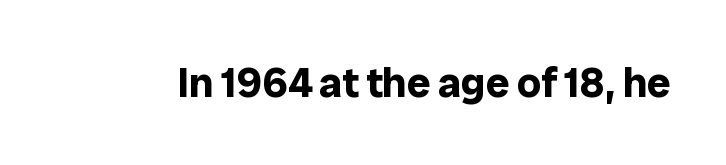
{"serif": "no", "italic": "no", "bold": "yes", "weight": "bold", "width": "normal", "stroke_contrast": "low", "x_height": "medium", "monospaced": "no", "underline": "no", "letter_spacing": "normal", "letter_spacing_em": 0.0, "glyph_px": 42}
